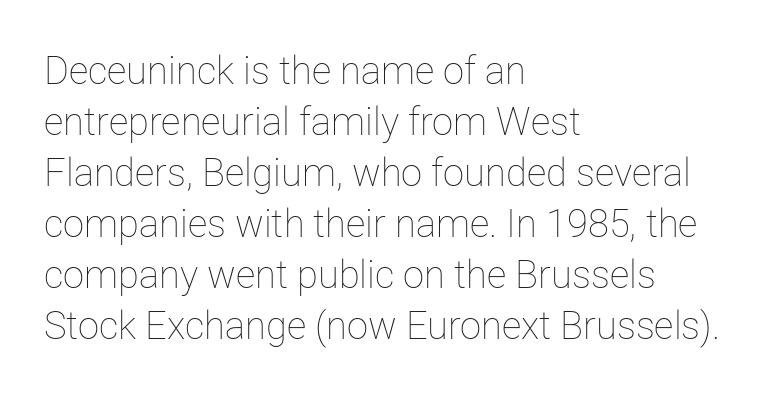
{"italic": "no", "bold": "no", "weight": "thin", "width": "normal", "stroke_contrast": "low", "x_height": "medium", "monospaced": "no", "underline": "no", "align": "left", "line_spacing": "normal", "line_spacing_ratio": 1.34, "letter_spacing": "normal", "letter_spacing_em": 0.0, "glyph_px": 38}
